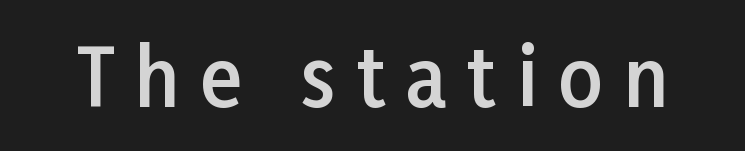
{"serif": "no", "italic": "no", "bold": "semi", "weight": "semibold", "width": "normal", "stroke_contrast": "low", "x_height": "medium", "monospaced": "no", "underline": "no", "letter_spacing": "wide", "letter_spacing_em": 0.26, "glyph_px": 78}
